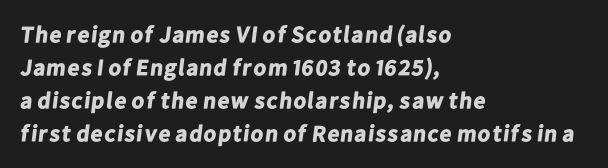
{"bold": "yes", "underline": "no", "align": "left", "line_spacing": "normal", "line_spacing_ratio": 1.44, "letter_spacing": "normal", "letter_spacing_em": 0.0, "glyph_px": 23}
